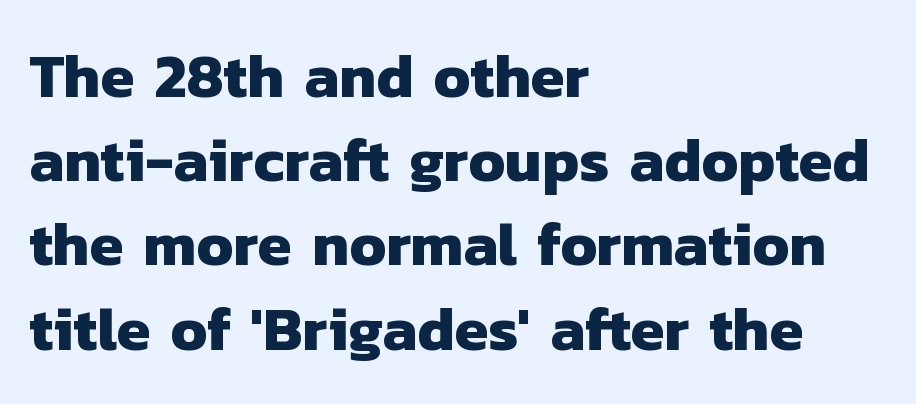
Q: Is the text bold? A: Yes.
Q: Is the typeface a serif or a sans-serif typeface? A: Sans-serif.
Q: Is the text underlined? A: No.
Q: How is the paragraph aligned? A: Left-aligned.
Q: Is the spacing between letters normal or unusually wide? A: Normal.
Q: Is the spacing between lines tight, normal or loose? A: Normal.
Q: Width (condensed, normal, or wide)? A: Normal.
Q: Stroke contrast? A: Low.
Q: x-height? A: Medium.
Q: Monospaced? A: No.
